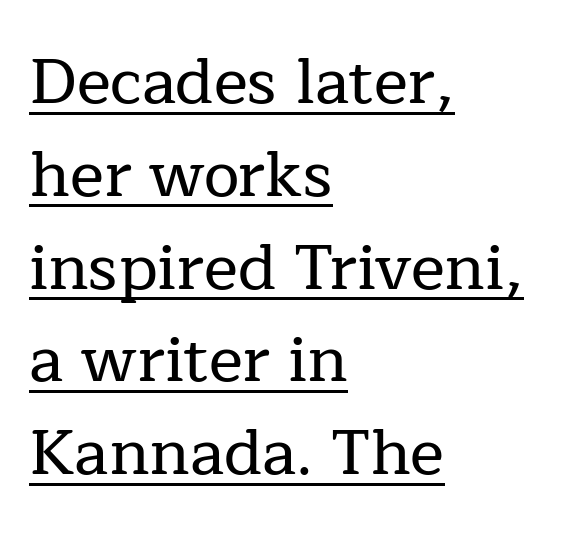
{"serif": "yes", "italic": "no", "width": "normal", "stroke_contrast": "low", "x_height": "medium", "monospaced": "no", "underline": "yes", "align": "left", "line_spacing": "normal", "line_spacing_ratio": 1.45, "letter_spacing": "normal", "letter_spacing_em": 0.0, "glyph_px": 64}
